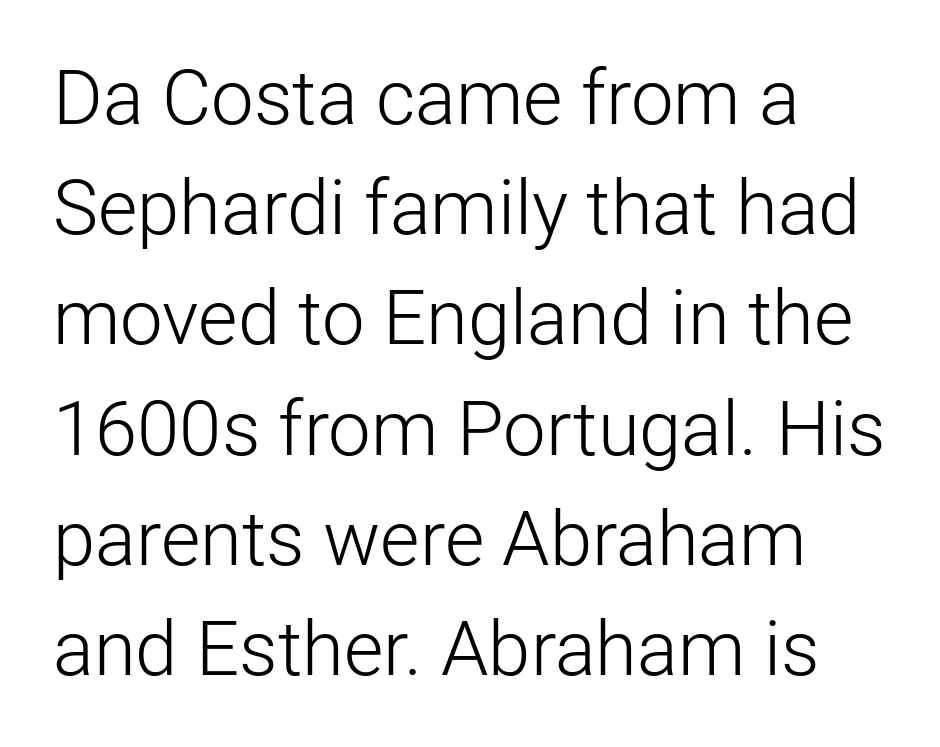
Q: Is the text bold? A: No.
Q: Is the text italic (slanted)? A: No, it is upright.
Q: Is the typeface a serif or a sans-serif typeface? A: Sans-serif.
Q: Is the text underlined? A: No.
Q: How is the paragraph aligned? A: Left-aligned.
Q: Is the spacing between letters normal or unusually wide? A: Normal.
Q: Is the spacing between lines tight, normal or loose? A: Normal.
Q: Width (condensed, normal, or wide)? A: Normal.
Q: Stroke contrast? A: Low.
Q: x-height? A: Medium.
Q: Monospaced? A: No.
